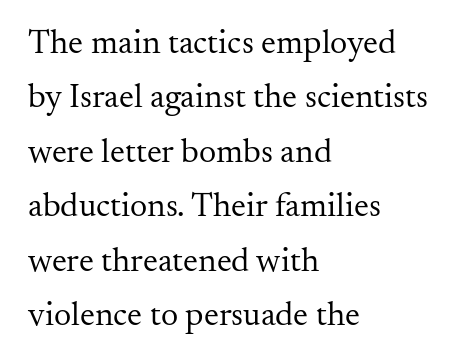
The image shows 34 px regular-weight serif type, upright; set left-aligned, normal line spacing (1.6x), normal letter spacing, not underlined; medium stroke contrast and a small x-height.
